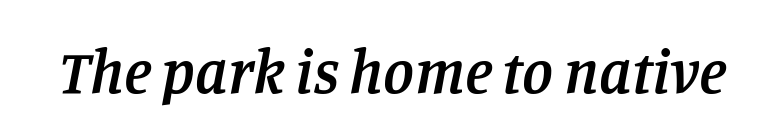
Q: Is the text bold? A: Semi-bold.
Q: Is the text italic (slanted)? A: Yes, it leans right by about 11 degrees.
Q: Is the typeface a serif or a sans-serif typeface? A: Serif.
Q: Is the text underlined? A: No.
Q: Is the spacing between letters normal or unusually wide? A: Normal.
Q: Width (condensed, normal, or wide)? A: Normal.
Q: Stroke contrast? A: Low.
Q: x-height? A: Large.
Q: Monospaced? A: No.
